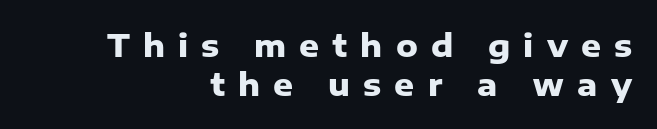
Just letters on the line, the space beneath them empty. Each letter keeps its own natural width here, so spacing adapts to shape. Compared with typical paragraphs, the rows here are spaced about the same. The axis of the letterforms is exactly vertical. This rendering uses right alignment, leaving the left contour irregular.
